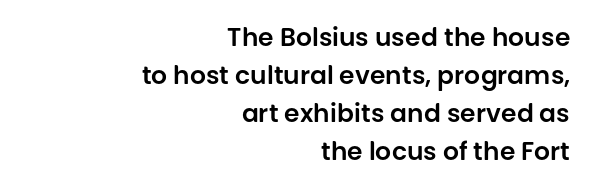
The image shows 25 px text type, upright; set right-aligned, normal line spacing (1.52x), normal letter spacing, not underlined.
